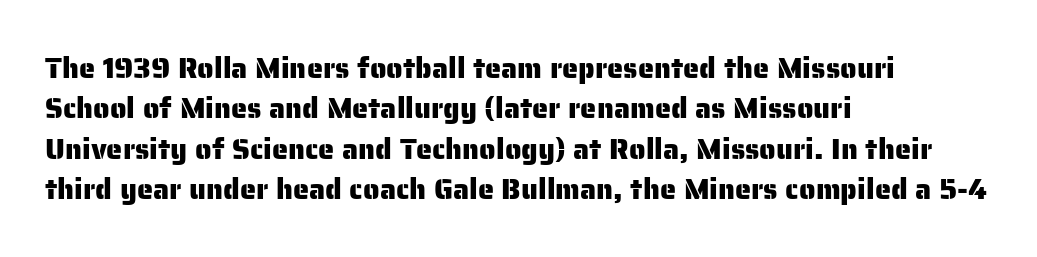
Q: Is the text italic (slanted)? A: No, it is upright.
Q: Is the typeface a serif or a sans-serif typeface? A: Sans-serif.
Q: Is the text underlined? A: No.
Q: How is the paragraph aligned? A: Left-aligned.
Q: Is the spacing between letters normal or unusually wide? A: Normal.
Q: Is the spacing between lines tight, normal or loose? A: Normal.
Q: Width (condensed, normal, or wide)? A: Normal.
Q: Stroke contrast? A: Low.
Q: x-height? A: Medium.
Q: Monospaced? A: No.
